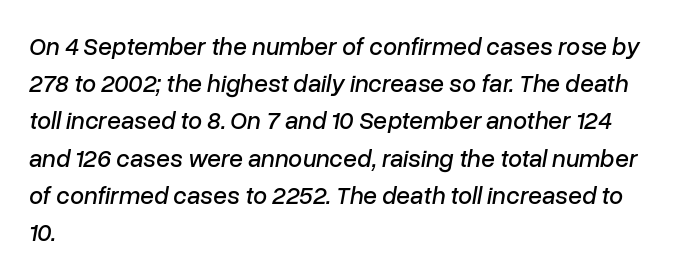
This rendering leaves character spacing at its baseline value. Characters are canted at an angle relative to the baseline's perpendicular. The lines are quadded left. Underlining? Definitely not there.
